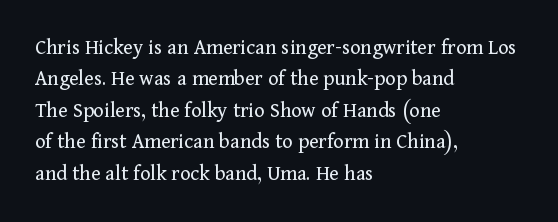
The image shows 22 px text type, upright; set left-aligned, normal line spacing (1.43x), normal letter spacing, not underlined.
